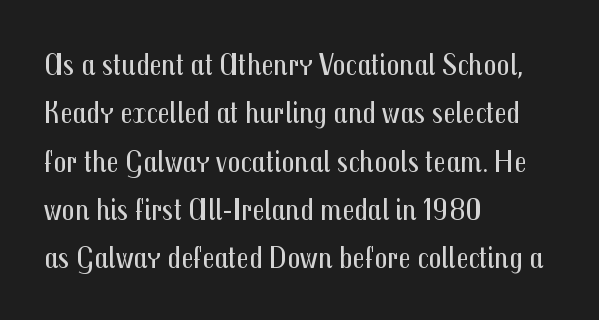
Unlike italic type, these characters show no tilt at all. Heft: none added — not bold. The rendering uses natural spacing where letterforms have individual widths. What kind of face is this? One without serifs — a sans. Layout note: lines flush left. Any mark beneath the type? The region is blank.
